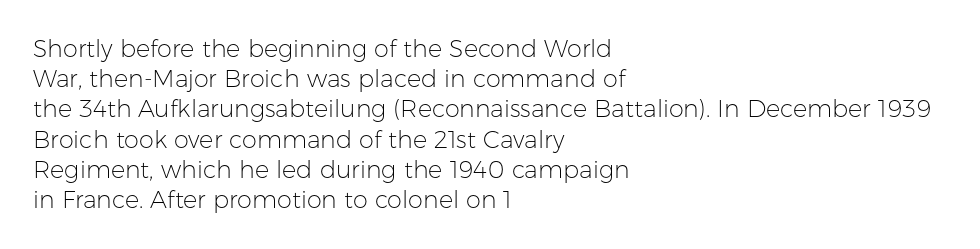
The weight would be labelled regular, book, light, or lighter still. Every stem runs plumb, perpendicular to the baseline. Descender tails drop into unmarked territory. One glance says typical: line gaps are just what's usual.
